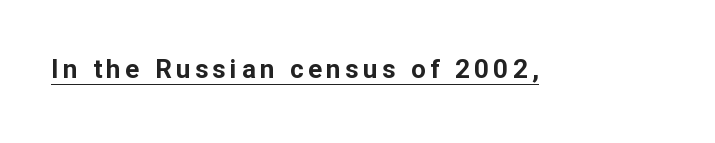
{"italic": "no", "bold": "yes", "underline": "yes", "glyph_px": 26}
